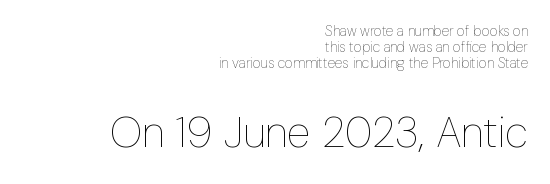
Characters follow at the spacing the type designer built in. Block two is the big one; block one sits smaller above it. The letters advance in unequal steps, a hallmark of proportional type. In CSS terms this would be text-align: right.
